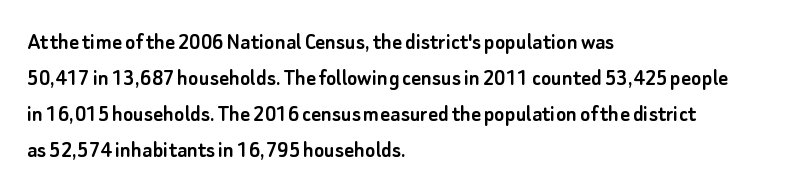
You can tell it's not italic because the verticals are truly vertical. Whoever set this chose a conventional vertical rhythm. The line texture is even and compact thanks to regular tracking. Each row of text sits above clean, open space.
